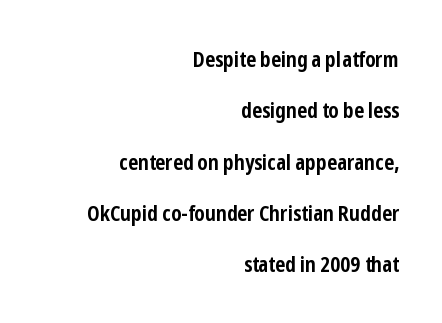
Interline gaps are noticeably wide in this sample. Posture: straight, roman, zero tilt. I'd describe the lettering as bold — thick and assertive. Check under the words: just untouched page. The lines in this sample share a right terminus and differ only in where they begin. Students, note that the glyphs here touch the page at normal intervals.
